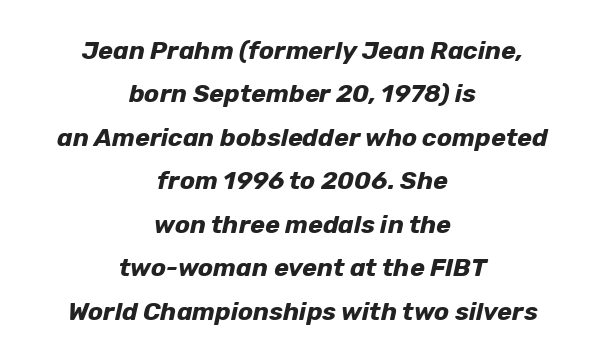
The setting favours the middle, as headings and verse often do. Check under the words: just untouched page. The rendering applies a slant to the glyphs. Is the letter spacing exaggerated? No — it looks like the ordinary default. Caption: bold face, heavy strokes.
